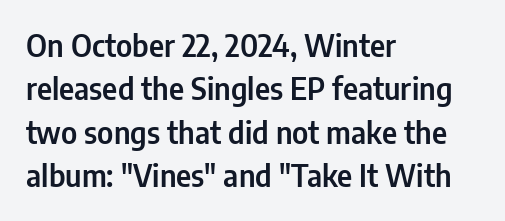
The image shows 30 px condensed sans-serif type, upright; set left-aligned, normal line spacing (1.45x), normal letter spacing, not underlined; low stroke contrast and a medium x-height.
